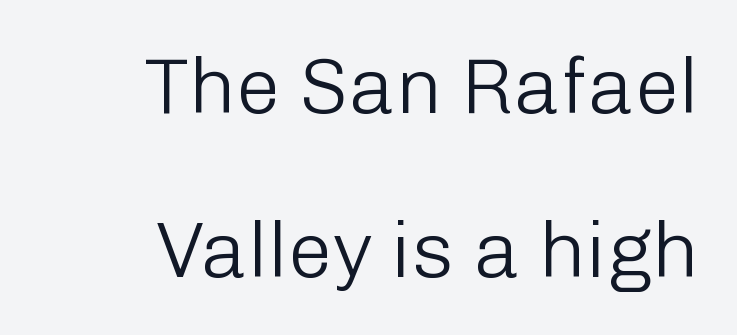
Vertical strokes here are truly vertical. Reading down the column, the eye jumps a long way to each next line. A student would call this right alignment; a typographer would say flush right, rag left. The rendering uses natural spacing where letterforms have individual widths. Here the glyphs are tracked normally, forming tight word shapes. This rendering features lettering with no underline.
